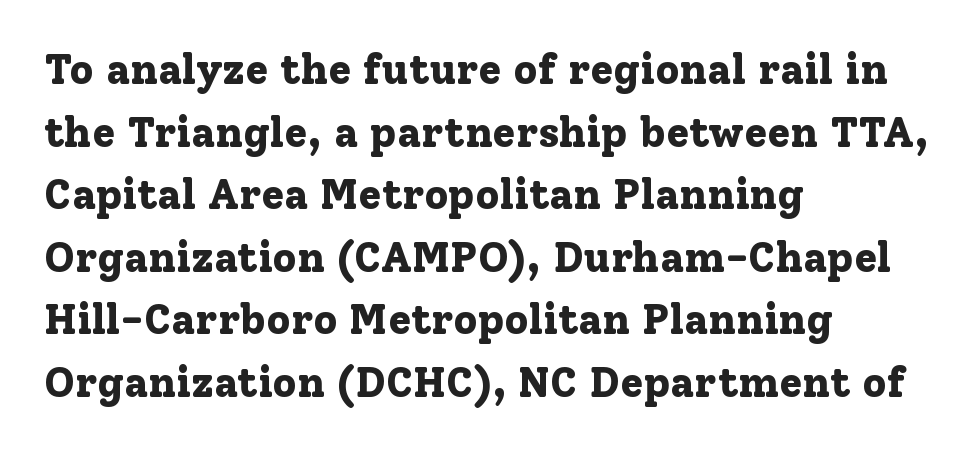
{"serif": "yes", "italic": "no", "bold": "yes", "weight": "bold", "width": "normal", "stroke_contrast": "low", "x_height": "medium", "monospaced": "no", "underline": "no", "align": "left", "line_spacing": "normal", "line_spacing_ratio": 1.49, "letter_spacing": "normal", "letter_spacing_em": 0.0, "glyph_px": 42}
